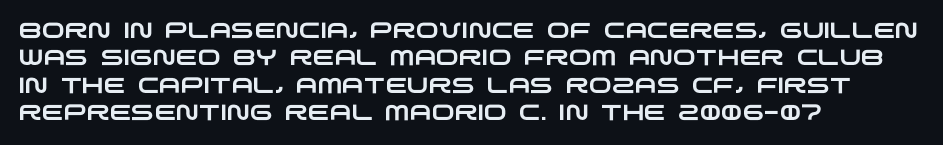
The image shows 22 px text type; set left-aligned, line spacing 1.24x, normal letter spacing, not underlined.
